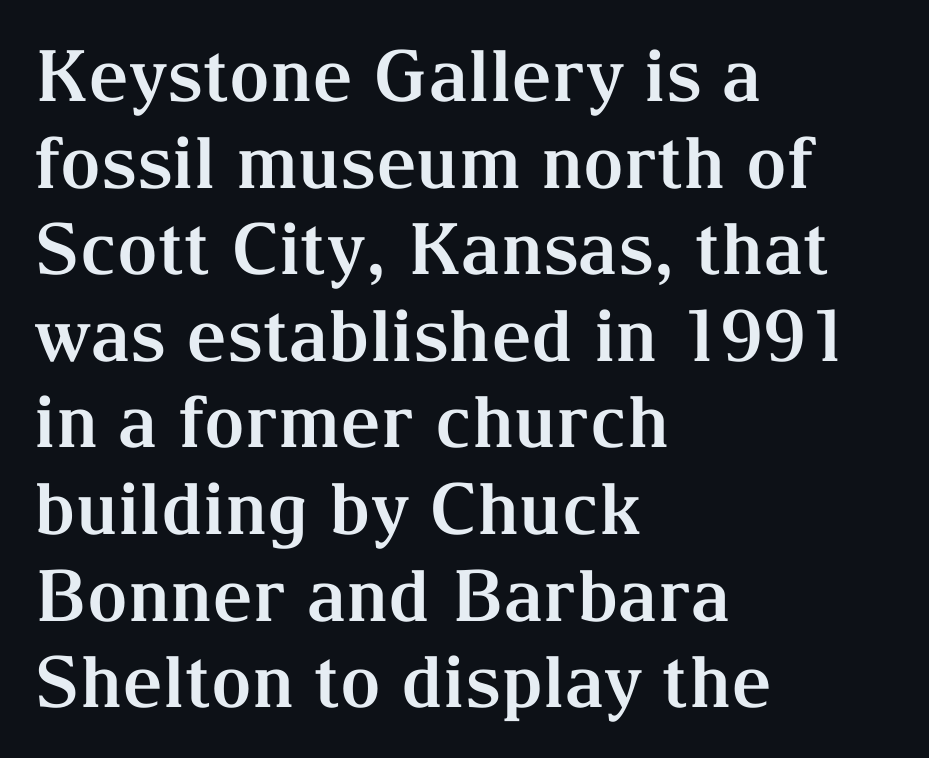
{"serif": "yes", "italic": "no", "bold": "yes", "weight": "bold", "width": "normal", "stroke_contrast": "medium", "x_height": "medium", "monospaced": "no", "underline": "no", "align": "left", "line_spacing_ratio": 1.22, "letter_spacing": "normal", "letter_spacing_em": 0.0, "glyph_px": 71}
